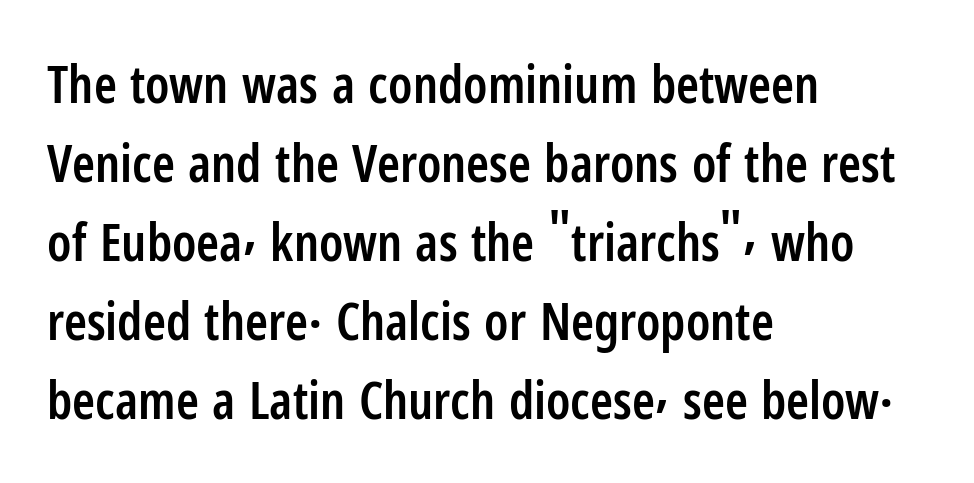
Q: Is the text bold? A: Semi-bold.
Q: Is the text italic (slanted)? A: No, it is upright.
Q: Is the typeface a serif or a sans-serif typeface? A: Sans-serif.
Q: Is the text underlined? A: No.
Q: How is the paragraph aligned? A: Left-aligned.
Q: Is the spacing between letters normal or unusually wide? A: Normal.
Q: Is the spacing between lines tight, normal or loose? A: Normal.
Q: Width (condensed, normal, or wide)? A: Condensed.
Q: Stroke contrast? A: Low.
Q: x-height? A: Medium.
Q: Monospaced? A: No.
